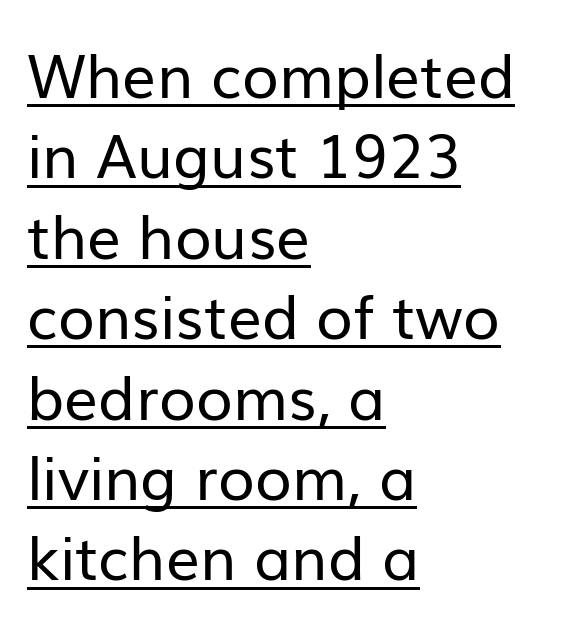
The rendering uses a moderate line-height, typical for paragraphs. Each letter keeps its own natural width here, so spacing adapts to shape. Underlined type. Weight: in the light-to-regular range. Do the letters lean? They stand straight.
